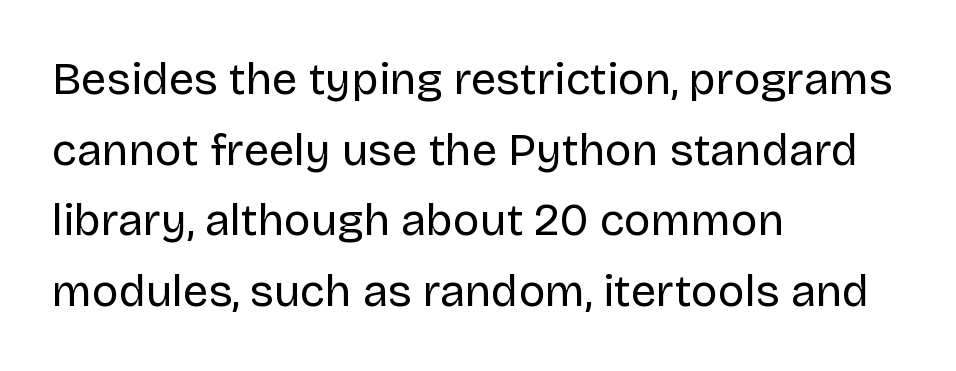
This is roman type, the default non-slanted kind. The strokes carry an ordinary text weight at most. The lines in this sample share a left origin and differ only in where they stop. To sum up the face: it is a sans, with no serifs. Varying glyph widths throughout — classic text-font behaviour. These lines keep a tight, regular rhythm from letter to letter.
